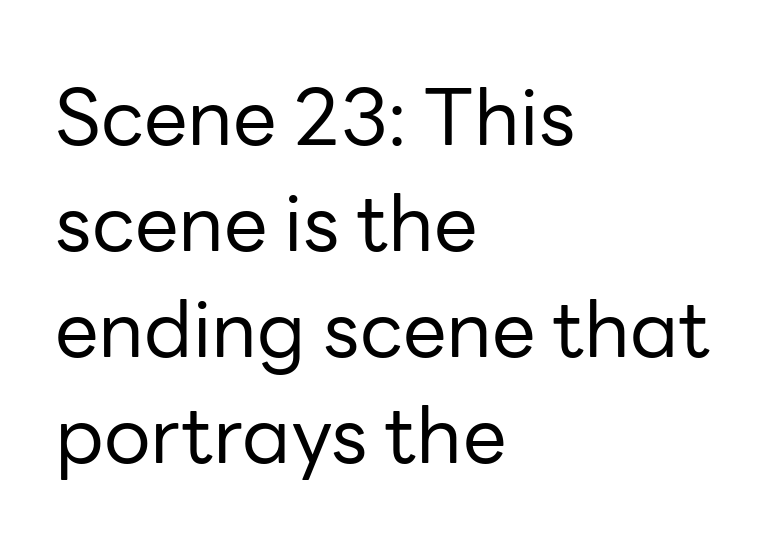
{"serif": "no", "italic": "no", "bold": "no", "weight": "regular", "width": "normal", "stroke_contrast": "low", "x_height": "medium", "monospaced": "no", "underline": "no", "align": "left", "line_spacing": "normal", "line_spacing_ratio": 1.36, "letter_spacing": "normal", "letter_spacing_em": 0.0, "glyph_px": 78}
